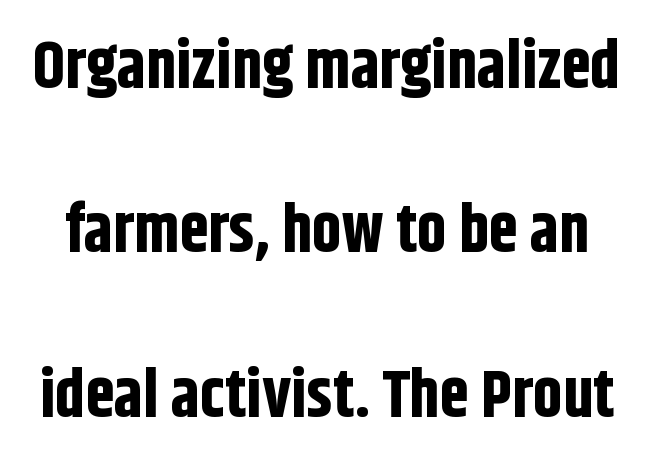
The image shows 66 px bold, condensed sans-serif type, upright; set loose line spacing (2.49x), normal letter spacing, not underlined; low stroke contrast and a large x-height.
